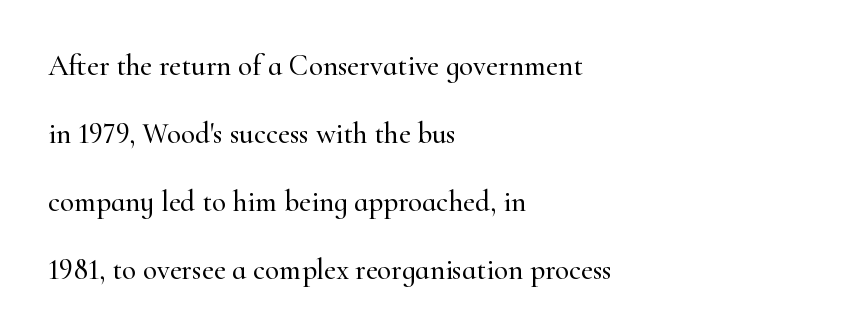
The image shows 29 px serif type, upright; set left-aligned, loose line spacing (2.34x), normal letter spacing, not underlined; high stroke contrast and a small x-height.
